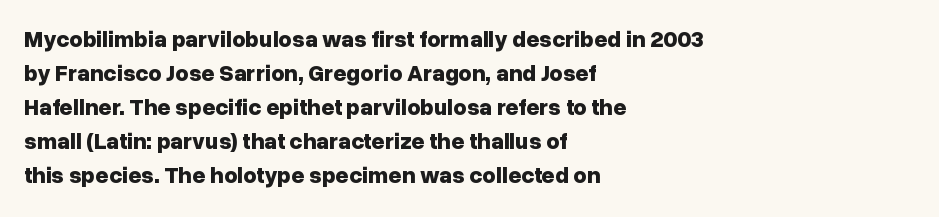
The strip under each line holds only bare page. How are the letters spaced? Ordinarily, with no added tracking. Line spacing here is normal. This rendering uses left alignment, leaving the right contour irregular. When letters stand straight like this, we call the style roman or upright. The rendering uses a bold face; every stroke is thick and dark.
